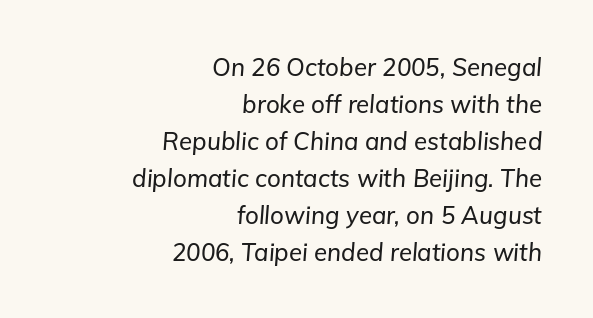
The image shows 24 px text type, italic (leaning right); set right-aligned, normal line spacing (1.54x), normal letter spacing, not underlined.
